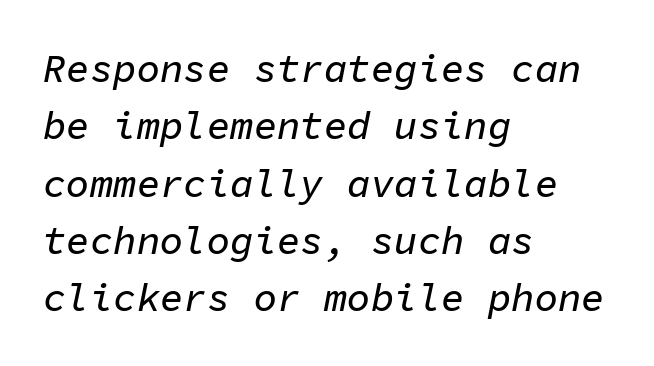
Q: Is the text italic (slanted)? A: Yes, it leans right by about 11 degrees.
Q: Is the text underlined? A: No.
Q: How is the paragraph aligned? A: Left-aligned.
Q: Is the spacing between letters normal or unusually wide? A: Normal.
Q: Is the spacing between lines tight, normal or loose? A: Normal.
Q: Width (condensed, normal, or wide)? A: Normal.
Q: Stroke contrast? A: Low.
Q: x-height? A: Medium.
Q: Monospaced? A: Yes.
